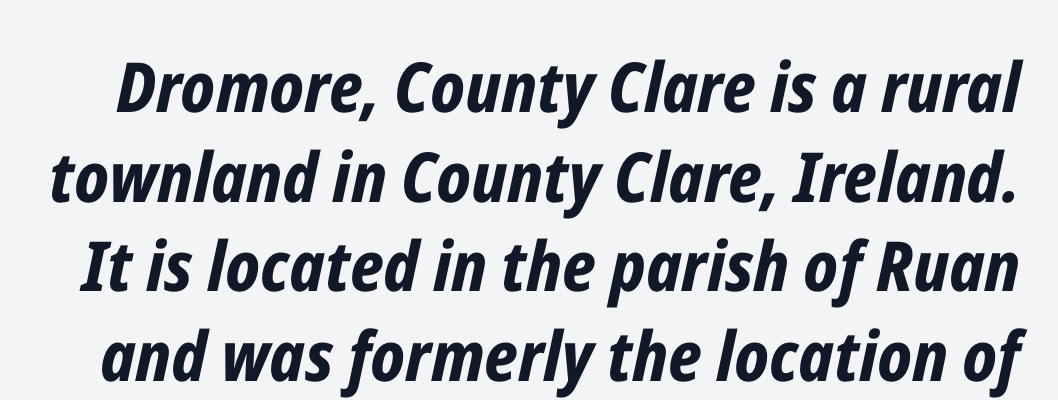
{"italic": "yes", "lean": "right", "slant_degrees": 12, "bold": "yes", "weight": "bold", "width": "condensed", "stroke_contrast": "low", "x_height": "medium", "monospaced": "no", "underline": "no", "line_spacing": "normal", "line_spacing_ratio": 1.3, "letter_spacing": "normal", "letter_spacing_em": 0.0, "glyph_px": 69}
